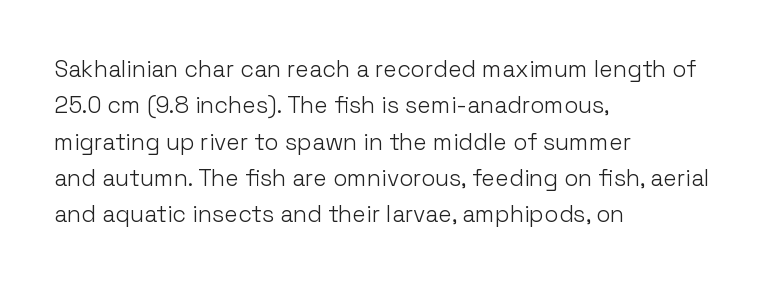
Compared with typical paragraphs, the rows here are spaced about the same. The letterforms sit at book weight or below. Ascenders rise straight up at ninety degrees. The lines are quadded left. Check the space under the baseline: it is left empty. Tracking value appears to be zero — textbook default spacing.
